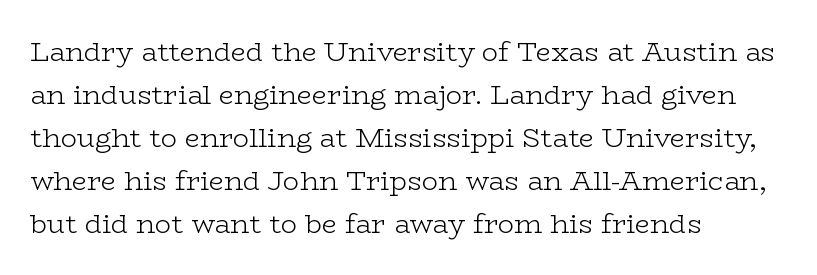
The image shows 27 px text type, upright; set left-aligned, normal line spacing (1.59x), normal letter spacing, not underlined.
